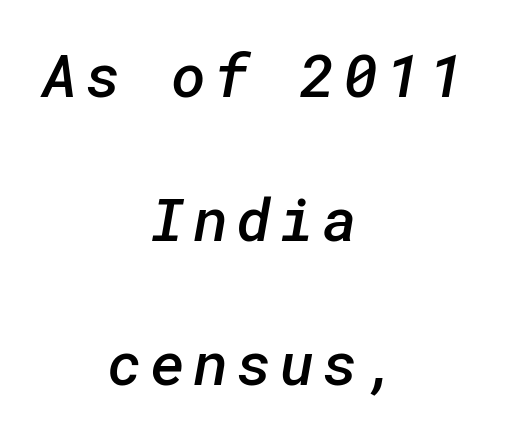
The glyphs have the mass of a demibold cut, below bold. The paragraph has two soft edges and a firm central axis. Unlike a traditional serif, this face leaves its strokes unadorned. Is there much room between lines? Yes — plenty of vertical air separates them.
